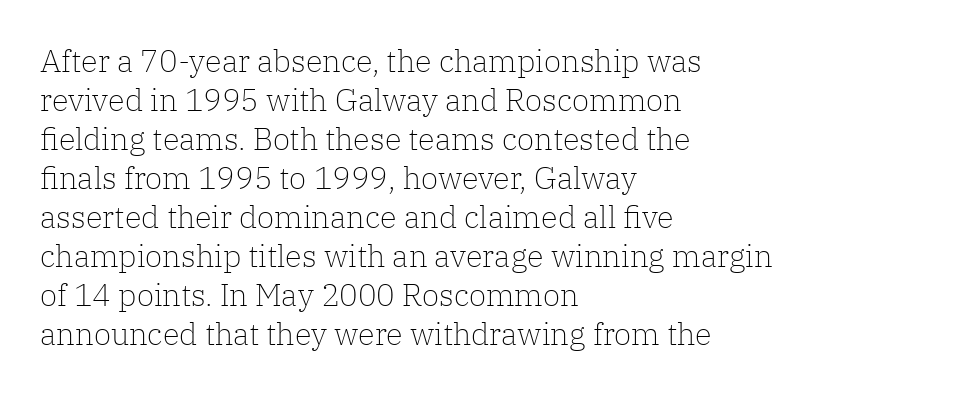
Q: Is the text bold? A: No.
Q: Is the text italic (slanted)? A: No, it is upright.
Q: Is the typeface a serif or a sans-serif typeface? A: Serif.
Q: Is the text underlined? A: No.
Q: How is the paragraph aligned? A: Left-aligned.
Q: Is the spacing between letters normal or unusually wide? A: Normal.
Q: Is the spacing between lines tight, normal or loose? A: Normal.
Q: Width (condensed, normal, or wide)? A: Normal.
Q: Stroke contrast? A: Low.
Q: x-height? A: Medium.
Q: Monospaced? A: No.
